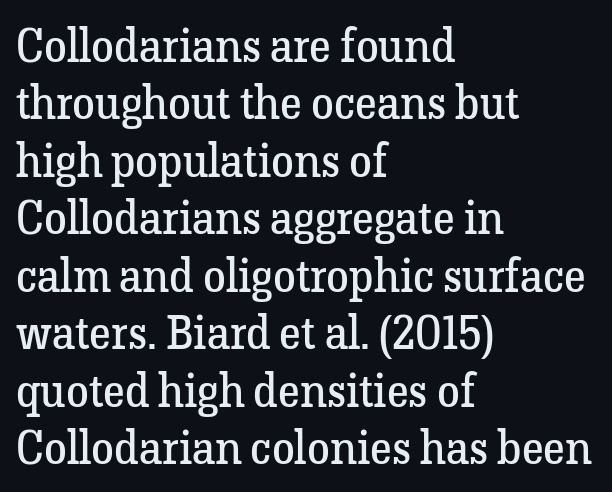
The image shows 46 px regular-weight serif type, upright; set left-aligned, normal line spacing (1.25x), normal letter spacing, not underlined; low stroke contrast and a medium x-height.
